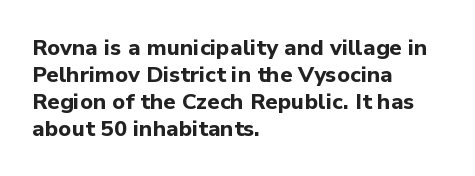
Q: Is the text bold? A: Yes.
Q: Is the text italic (slanted)? A: No, it is upright.
Q: Is the text underlined? A: No.
Q: How is the paragraph aligned? A: Left-aligned.
Q: Is the spacing between letters normal or unusually wide? A: Normal.
